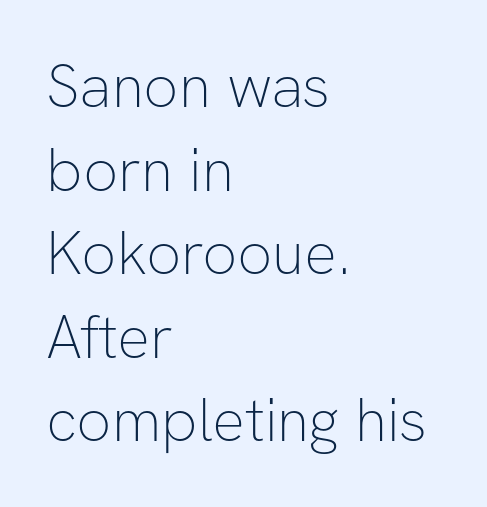
The image shows 61 px thin sans-serif type, upright; set left-aligned, normal line spacing (1.37x), normal letter spacing, not underlined; low stroke contrast and a medium x-height.
